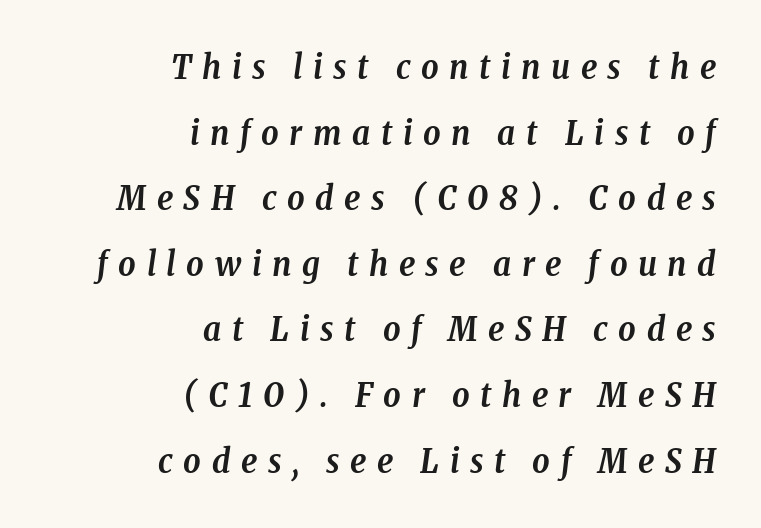
{"serif": "yes", "italic": "yes", "lean": "right", "slant_degrees": 8, "bold": "yes", "weight": "semibold", "width": "condensed", "stroke_contrast": "low", "x_height": "medium", "monospaced": "no", "underline": "no", "align": "right", "line_spacing": "loose", "line_spacing_ratio": 1.93, "letter_spacing": "wide", "letter_spacing_em": 0.31, "glyph_px": 34}
